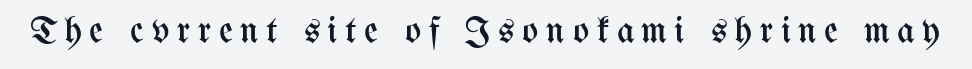
Decoration check: the copy has no underline. The letters look calm and open, with moderate or lighter stems. Character widths vary here, with narrow letters taking less room than wide ones. Characters remain perfectly vertical along every line.
